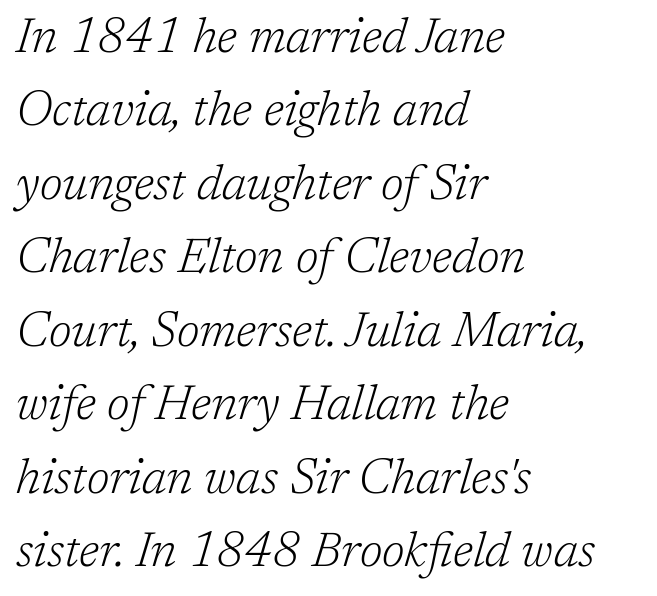
{"serif": "yes", "italic": "yes", "lean": "right", "slant_degrees": 17, "bold": "no", "weight": "light", "width": "normal", "stroke_contrast": "low", "x_height": "medium", "monospaced": "no", "underline": "no", "align": "left", "line_spacing": "normal", "line_spacing_ratio": 1.53, "letter_spacing": "normal", "letter_spacing_em": 0.0, "glyph_px": 48}
